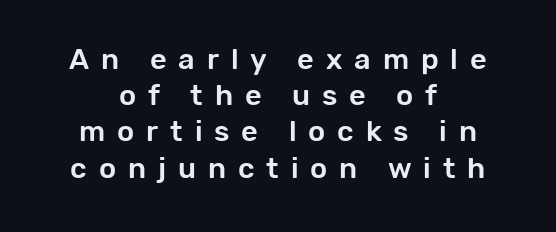
Underline: absent. The horizontal fit of the characters is loose and conspicuously gappy. Italic: no, the glyphs are upright roman. Serifs: no, the terminals of the letterforms are clean. The rows are spaced the way most documents space them. Typeset on center — no edge is straight.
